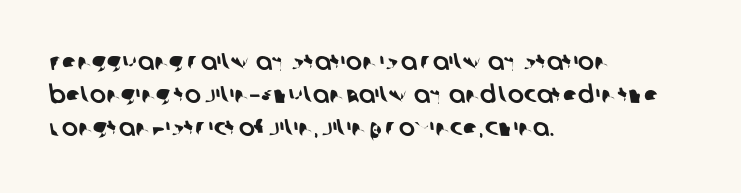
Honestly, there is no underline to notice here at all. The lines in this sample share a left origin and differ only in where they stop. The passage shown has conventional tracking throughout. Interline gaps are of average width in this sample.
